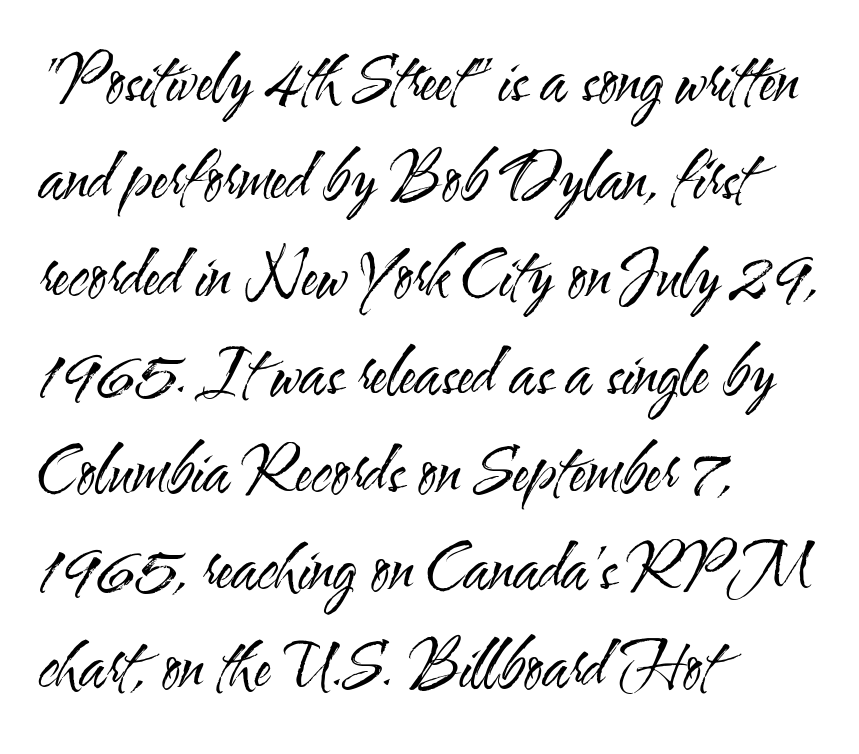
Whoever set this chose a conventional vertical rhythm. Only glyphs here, with clear space below each row. The letterforms sit at book weight or below. You could not count columns in this text — the font is proportionally spaced.
